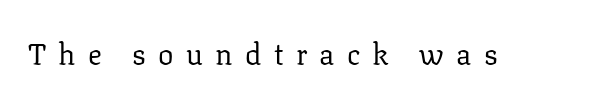
The image shows 29 px regular-weight serif type, upright; set unusually wide letter spacing (+0.42 em), not underlined; low stroke contrast and a medium x-height.
